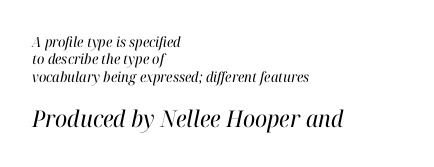
Is the stroke heavy? The answer is a plain regular-or-lighter. This sample is left-justified, so line endings fall wherever the words run out. Glance below the letters and you will spot only blank space. This is oblique type, the kind used for emphasis or titles. Which chunk is bigger? The second one — the bottom block dwarfs the top.
